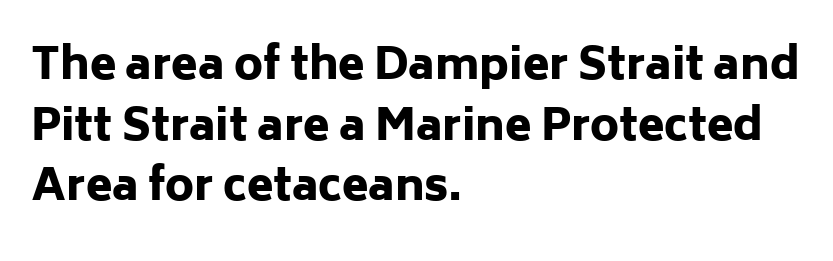
Q: Is the text bold? A: Yes.
Q: Is the text italic (slanted)? A: No, it is upright.
Q: Is the typeface a serif or a sans-serif typeface? A: Sans-serif.
Q: Is the text underlined? A: No.
Q: How is the paragraph aligned? A: Left-aligned.
Q: Is the spacing between letters normal or unusually wide? A: Normal.
Q: Is the spacing between lines tight, normal or loose? A: Normal.
Q: Width (condensed, normal, or wide)? A: Normal.
Q: Stroke contrast? A: Low.
Q: x-height? A: Medium.
Q: Monospaced? A: No.
